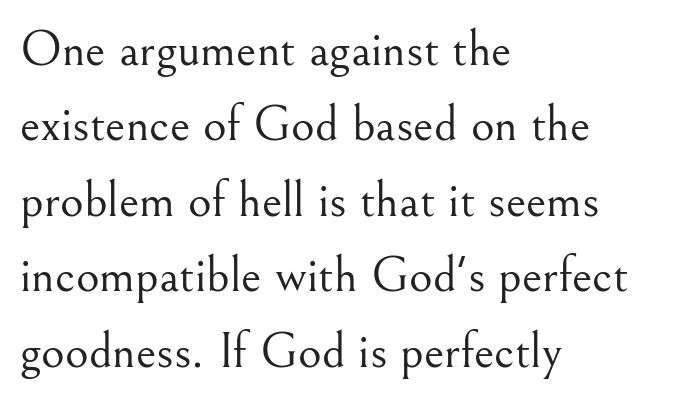
The typeface has the unassuming heft of standard copy or less. Type style note: has serifs. Does extra space separate the letters? No, they use regular spacing. Casual observation: everything's shoved over to the left. Each letter keeps its own natural width here, so spacing adapts to shape. Posture: straight, roman, zero tilt.
